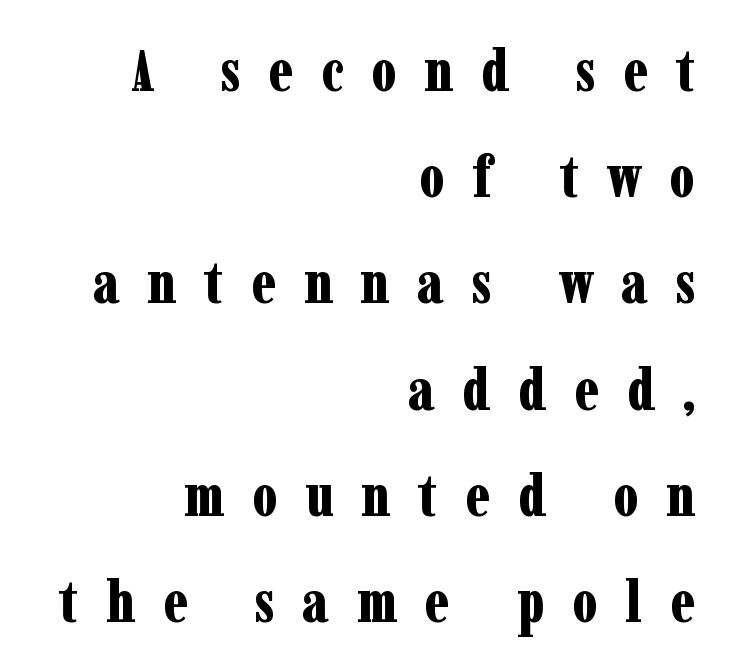
{"serif": "yes", "italic": "no", "bold": "yes", "weight": "bold", "width": "condensed", "stroke_contrast": "low", "x_height": "medium", "monospaced": "no", "underline": "no", "align": "right", "line_spacing_ratio": 1.8, "letter_spacing": "wide", "letter_spacing_em": 0.47, "glyph_px": 59}
